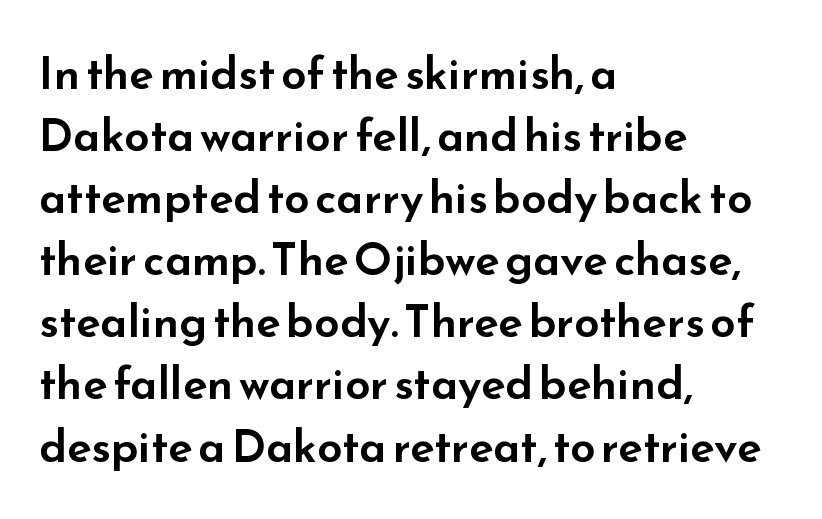
This sample has the flowing, uneven cadence of proportional lettering. Examine the stroke ends and you'll find no serifs. Do the letters lean? They stand straight. The face used here is rendered with its standard letterfit.
